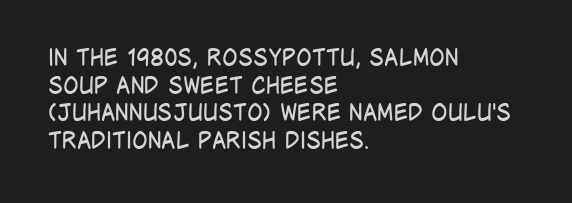
Unlike italic type, these characters show no tilt at all. The string is rendered with underlining switched off. The lines are quadded left. Tracking here is standard; glyphs follow each other at the usual distance. The letters look calm and open, with moderate or lighter stems.
